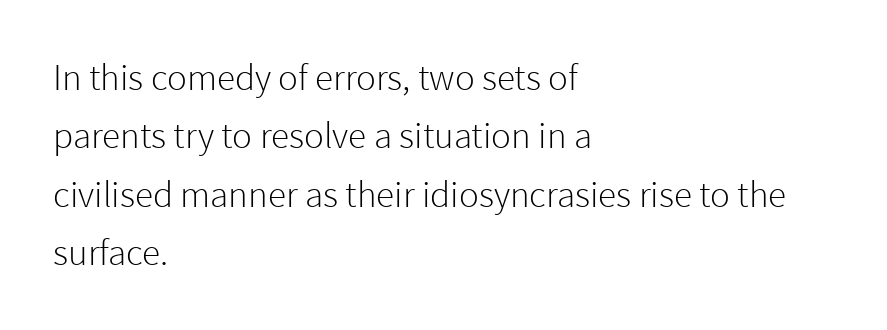
Q: Is the text bold? A: No.
Q: Is the text italic (slanted)? A: No, it is upright.
Q: Is the typeface a serif or a sans-serif typeface? A: Sans-serif.
Q: Is the text underlined? A: No.
Q: How is the paragraph aligned? A: Left-aligned.
Q: Is the spacing between letters normal or unusually wide? A: Normal.
Q: Is the spacing between lines tight, normal or loose? A: Normal.
Q: Width (condensed, normal, or wide)? A: Normal.
Q: x-height? A: Medium.
Q: Monospaced? A: No.
